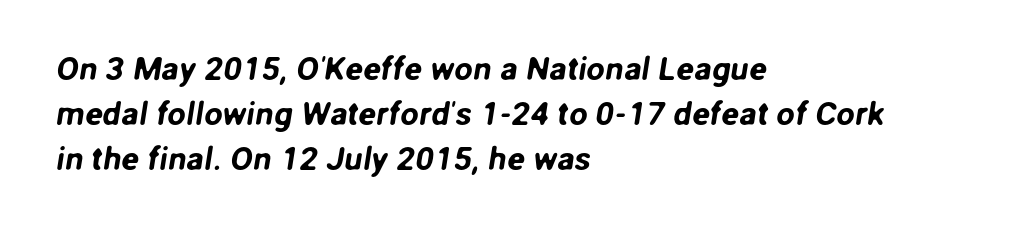
{"serif": "no", "width": "normal", "stroke_contrast": "low", "x_height": "medium", "monospaced": "no", "underline": "no", "align": "left", "line_spacing": "normal", "line_spacing_ratio": 1.36, "letter_spacing": "normal", "letter_spacing_em": 0.0, "glyph_px": 33}
